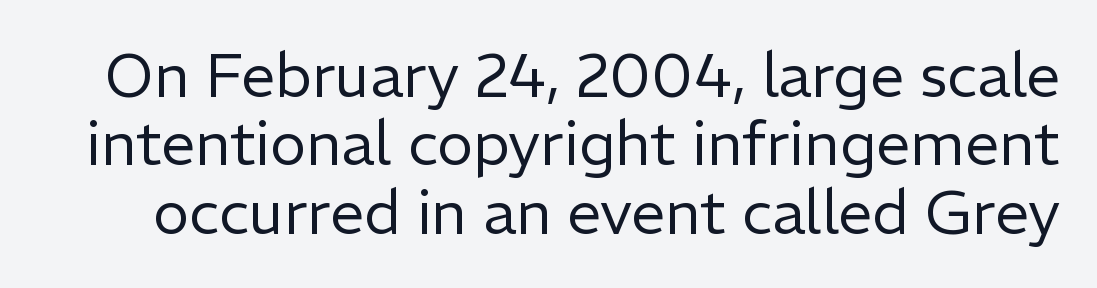
Q: Is the text bold? A: No.
Q: Is the text italic (slanted)? A: No, it is upright.
Q: Is the typeface a serif or a sans-serif typeface? A: Sans-serif.
Q: Is the text underlined? A: No.
Q: Is the spacing between letters normal or unusually wide? A: Normal.
Q: Is the spacing between lines tight, normal or loose? A: Tight.
Q: Width (condensed, normal, or wide)? A: Normal.
Q: Stroke contrast? A: Low.
Q: x-height? A: Medium.
Q: Monospaced? A: No.
